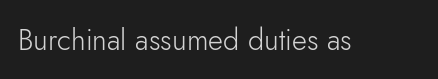
The image shows 29 px light sans-serif type, upright; set normal letter spacing, not underlined; low stroke contrast and a small x-height.
